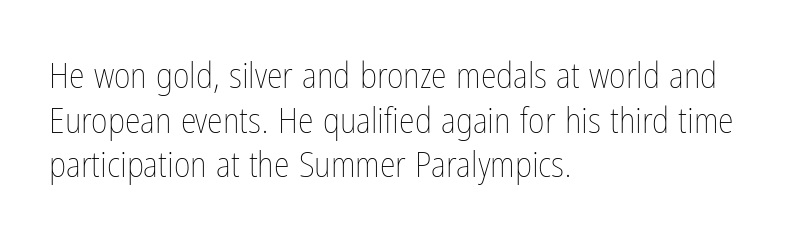
Q: Is the text bold? A: No.
Q: Is the text italic (slanted)? A: No, it is upright.
Q: Is the text underlined? A: No.
Q: How is the paragraph aligned? A: Left-aligned.
Q: Is the spacing between letters normal or unusually wide? A: Normal.
Q: Width (condensed, normal, or wide)? A: Condensed.
Q: Stroke contrast? A: Low.
Q: x-height? A: Medium.
Q: Monospaced? A: No.
